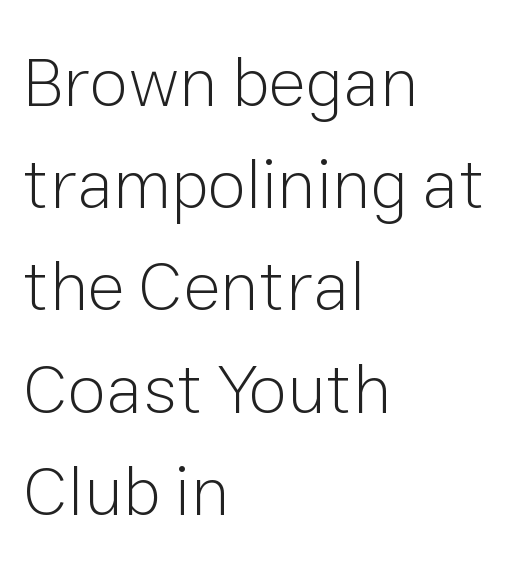
Q: Is the text bold? A: No.
Q: Is the text italic (slanted)? A: No, it is upright.
Q: Is the typeface a serif or a sans-serif typeface? A: Sans-serif.
Q: Is the text underlined? A: No.
Q: How is the paragraph aligned? A: Left-aligned.
Q: Is the spacing between letters normal or unusually wide? A: Normal.
Q: Is the spacing between lines tight, normal or loose? A: Normal.
Q: Width (condensed, normal, or wide)? A: Normal.
Q: Stroke contrast? A: Low.
Q: x-height? A: Medium.
Q: Monospaced? A: No.
